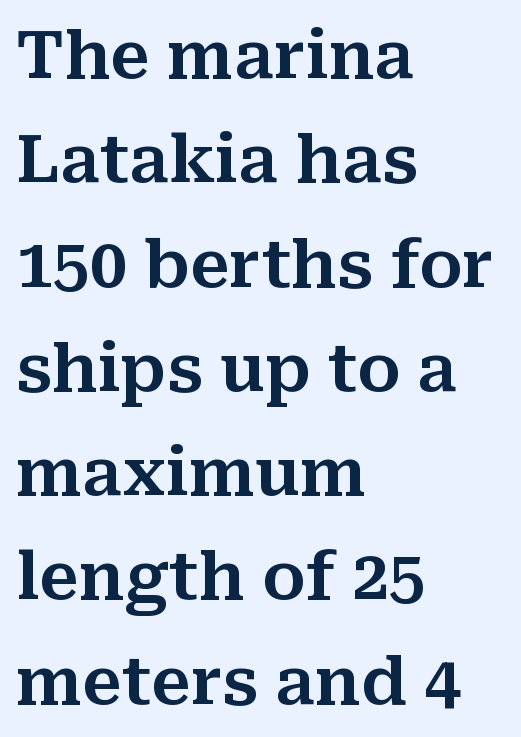
Unlike italic type, these characters show no tilt at all. Each letter's strokes conclude with small projecting serifs. Is the block centered? No — it sits flush against the left margin. The baseline area is clear. Rows of type keep a routine distance in the vertical direction.
